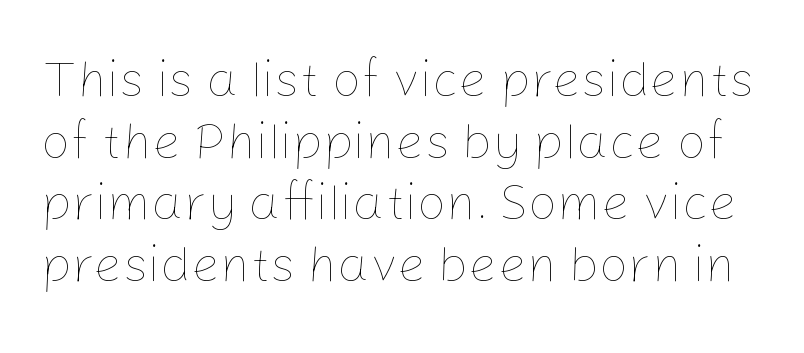
The typesetting does not lean heavy: it is not bold. The letterforms sit shoulder to shoulder at normal distance. Is this a fixed-width face? No — the glyphs have proportional, varying widths. Posture: straight, roman, zero tilt. Beneath every word, the page is bare.
